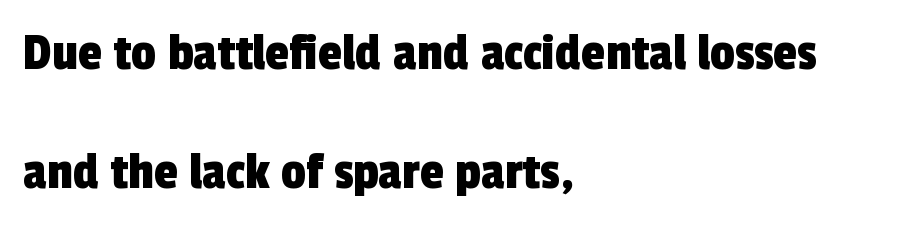
Q: Is the typeface a serif or a sans-serif typeface? A: Sans-serif.
Q: Is the text underlined? A: No.
Q: How is the paragraph aligned? A: Left-aligned.
Q: Is the spacing between letters normal or unusually wide? A: Normal.
Q: Is the spacing between lines tight, normal or loose? A: Loose.
Q: Width (condensed, normal, or wide)? A: Condensed.
Q: x-height? A: Medium.
Q: Monospaced? A: No.
